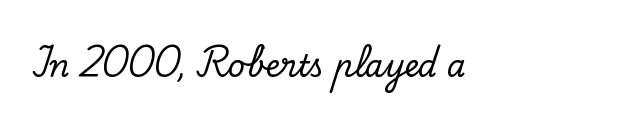
The string is rendered with underlining switched off. How are the letters spaced? Ordinarily, with no added tracking. Letterform terminals end in serifs throughout the passage.
